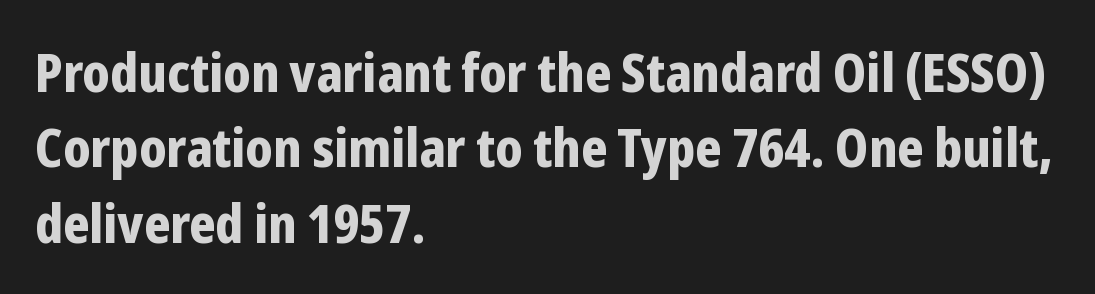
{"serif": "no", "italic": "no", "bold": "yes", "weight": "bold", "width": "condensed", "stroke_contrast": "low", "x_height": "medium", "monospaced": "no", "underline": "no", "align": "left", "line_spacing": "normal", "line_spacing_ratio": 1.42, "letter_spacing": "normal", "letter_spacing_em": 0.0, "glyph_px": 53}
